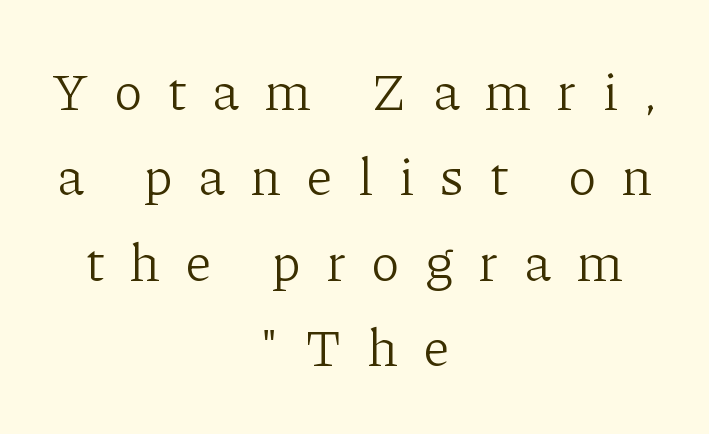
Q: Is the text bold? A: No.
Q: Is the text italic (slanted)? A: No, it is upright.
Q: Is the typeface a serif or a sans-serif typeface? A: Serif.
Q: Is the text underlined? A: No.
Q: How is the paragraph aligned? A: Centered.
Q: Is the spacing between letters normal or unusually wide? A: Unusually wide.
Q: Is the spacing between lines tight, normal or loose? A: Normal.
Q: Width (condensed, normal, or wide)? A: Normal.
Q: Stroke contrast? A: Low.
Q: x-height? A: Medium.
Q: Monospaced? A: No.
